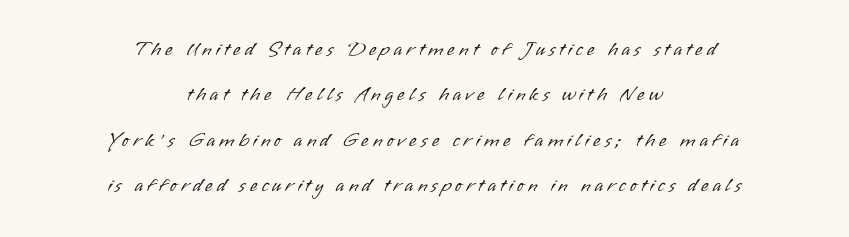
The image shows 20 px text type; set centered, loose line spacing (2.27x), unusually wide letter spacing (+0.2 em), not underlined.
